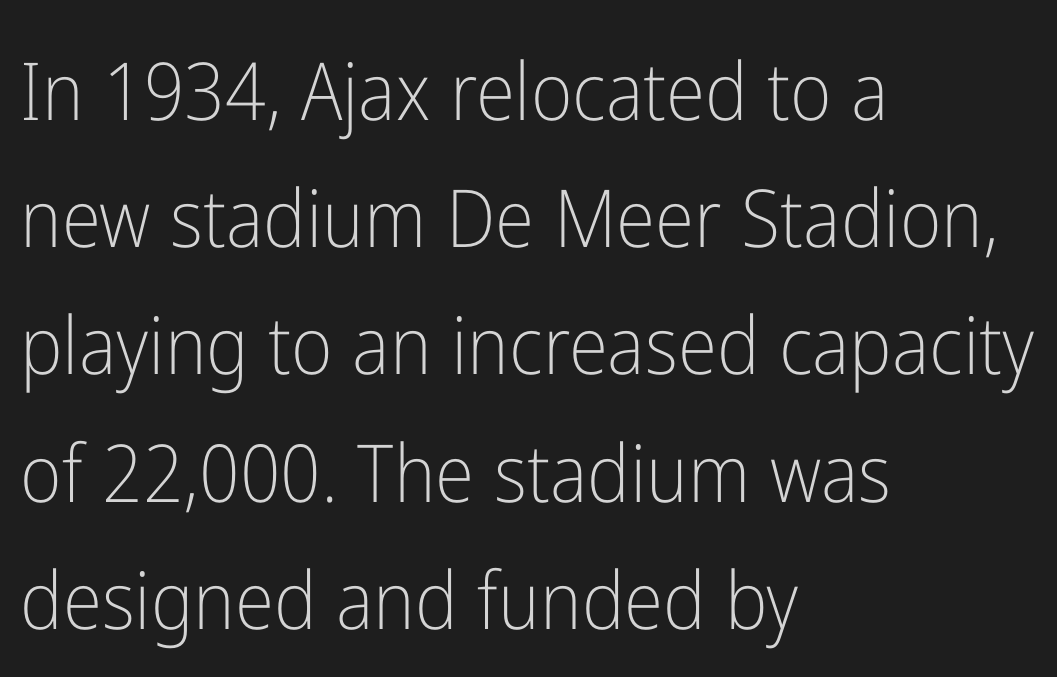
The image shows 80 px light, condensed sans-serif type, upright; set left-aligned, normal line spacing (1.59x), normal letter spacing, not underlined; low stroke contrast and a medium x-height.
